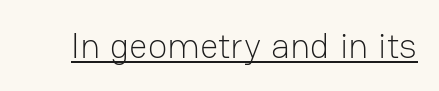
The font family rendered here belongs to the sans-serif group. Ink coverage per letter is moderate at most. This sample uses plain, unmodified letter spacing. The typesetter has applied underlining to the passage shown. Note the varied advance widths — an 'i' is clearly narrower than an 'm'.
